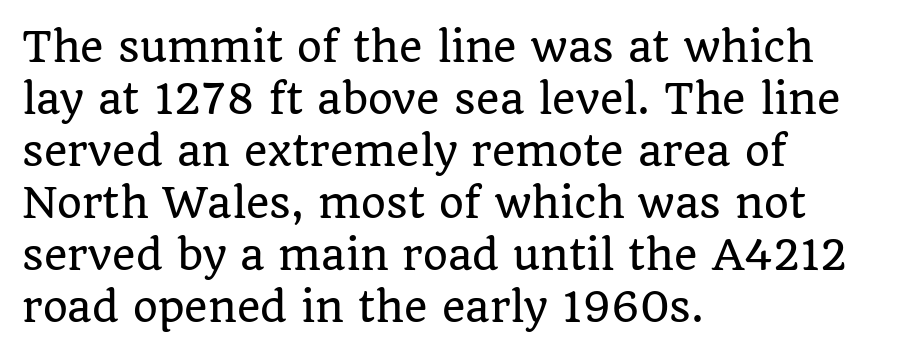
{"serif": "yes", "italic": "no", "width": "normal", "stroke_contrast": "low", "x_height": "large", "monospaced": "no", "underline": "no", "align": "left", "line_spacing": "normal", "line_spacing_ratio": 1.3, "letter_spacing": "normal", "letter_spacing_em": 0.0, "glyph_px": 40}
